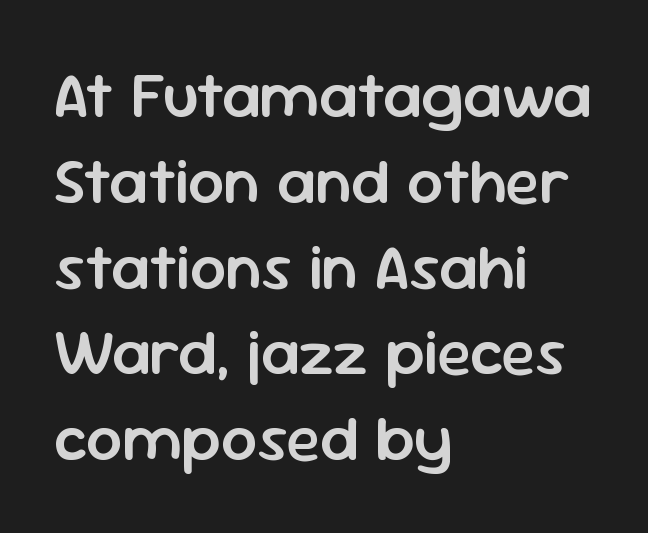
Nope, no serifs anywhere on these letters. Short note: letters normally spaced. Is the type bold? Partly — it's a semibold, heavier than regular but not fully bold. All the whitespace from short lines collects on the right. The vertical gap from one line to the next is medium.
